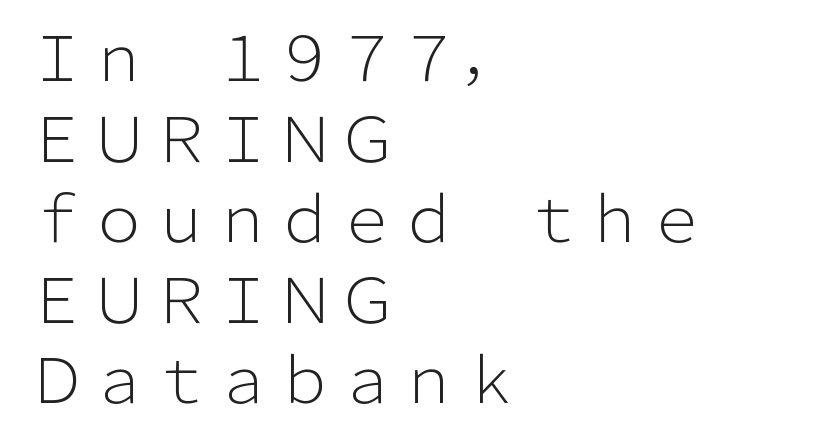
Q: Is the text bold? A: No.
Q: Is the text italic (slanted)? A: No, it is upright.
Q: Is the typeface a serif or a sans-serif typeface? A: Sans-serif.
Q: Is the text underlined? A: No.
Q: How is the paragraph aligned? A: Left-aligned.
Q: Is the spacing between letters normal or unusually wide? A: Normal.
Q: Is the spacing between lines tight, normal or loose? A: Normal.
Q: Width (condensed, normal, or wide)? A: Normal.
Q: Stroke contrast? A: Low.
Q: x-height? A: Medium.
Q: Monospaced? A: No.
